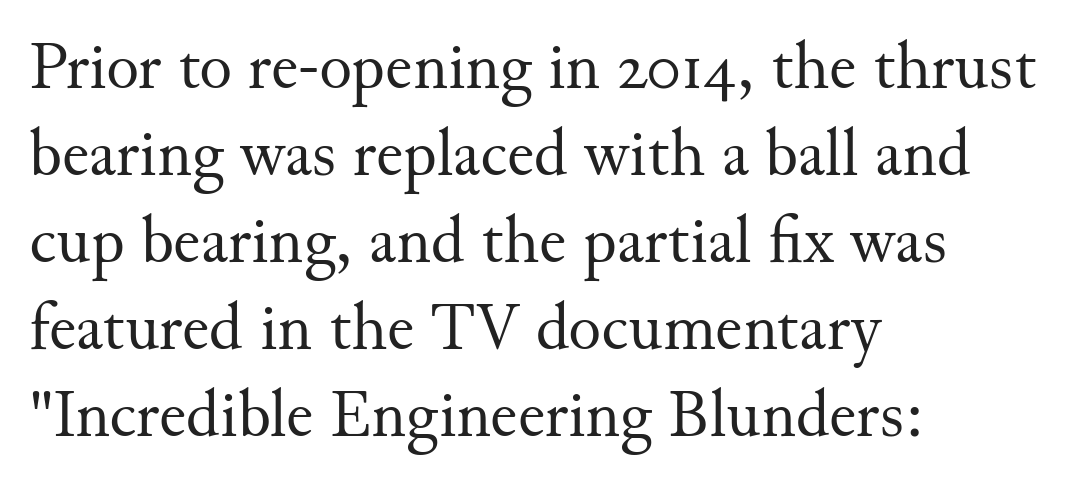
The image shows 68 px regular-weight serif type, upright; set left-aligned, normal line spacing (1.28x), normal letter spacing, not underlined; medium stroke contrast and a small x-height.
